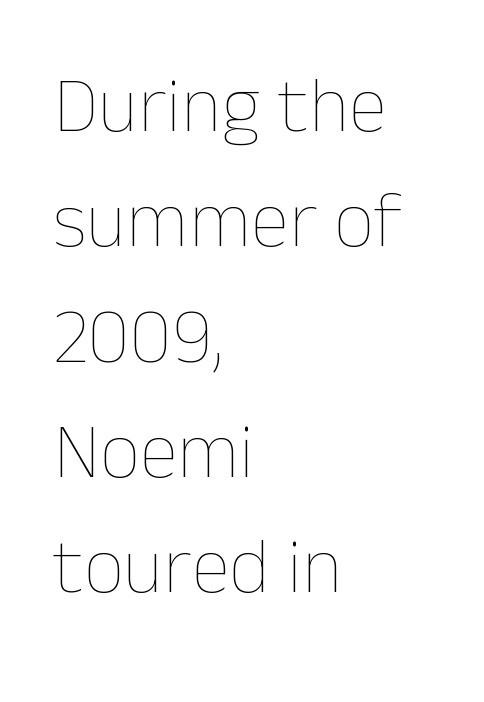
{"italic": "no", "bold": "no", "weight": "thin", "width": "normal", "stroke_contrast": "low", "x_height": "medium", "monospaced": "no", "underline": "no", "align": "left", "line_spacing": "normal", "line_spacing_ratio": 1.46, "letter_spacing": "normal", "letter_spacing_em": 0.0, "glyph_px": 79}
